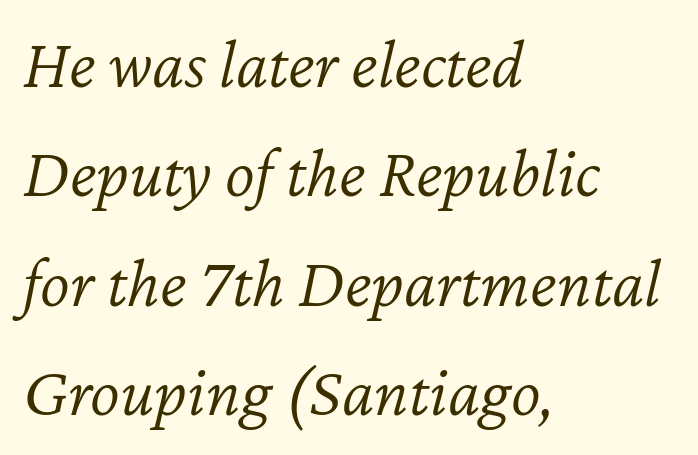
Q: Is the text bold? A: No.
Q: Is the text italic (slanted)? A: Yes, it leans right by about 12 degrees.
Q: Is the text underlined? A: No.
Q: How is the paragraph aligned? A: Left-aligned.
Q: Is the spacing between letters normal or unusually wide? A: Normal.
Q: Is the spacing between lines tight, normal or loose? A: Normal.
Q: Width (condensed, normal, or wide)? A: Normal.
Q: Stroke contrast? A: Low.
Q: x-height? A: Medium.
Q: Monospaced? A: No.
